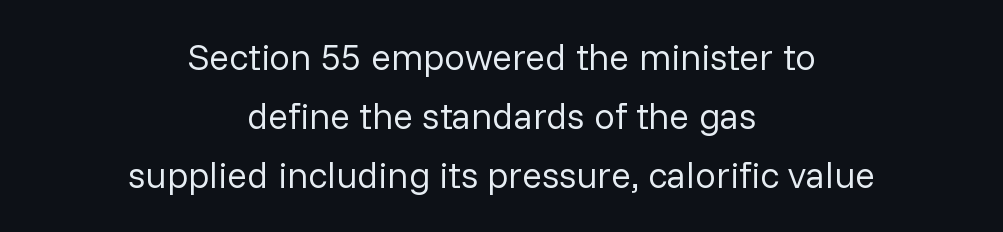
The image shows 37 px regular-weight sans-serif type, upright; set centered, normal line spacing (1.6x), normal letter spacing, not underlined; low stroke contrast and a medium x-height.
